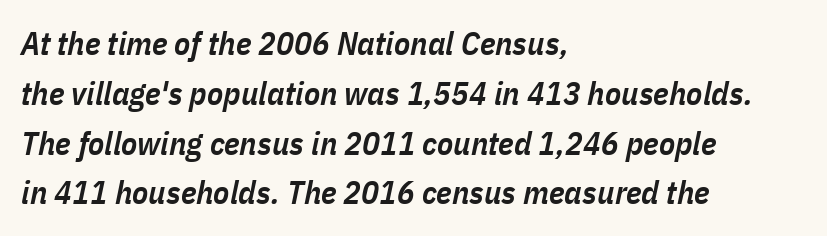
{"italic": "yes", "lean": "right", "slant_degrees": 11, "bold": "semi", "weight": "semibold", "width": "condensed", "stroke_contrast": "low", "x_height": "medium", "monospaced": "no", "underline": "no", "align": "left", "line_spacing": "normal", "line_spacing_ratio": 1.51, "letter_spacing": "normal", "letter_spacing_em": 0.0, "glyph_px": 33}
